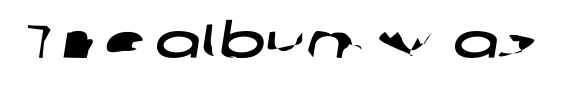
The image shows 48 px wide sans-serif type; set normal letter spacing, not underlined; low stroke contrast and a medium x-height.
